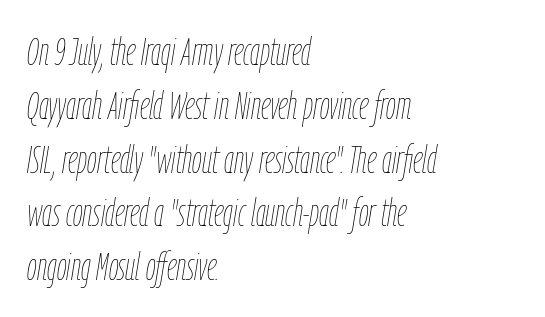
{"italic": "yes", "lean": "right", "slant_degrees": 9, "bold": "no", "weight": "thin", "width": "condensed", "stroke_contrast": "low", "x_height": "medium", "monospaced": "no", "underline": "no", "align": "left", "line_spacing": "normal", "line_spacing_ratio": 1.38, "letter_spacing": "normal", "letter_spacing_em": 0.0, "glyph_px": 39}
